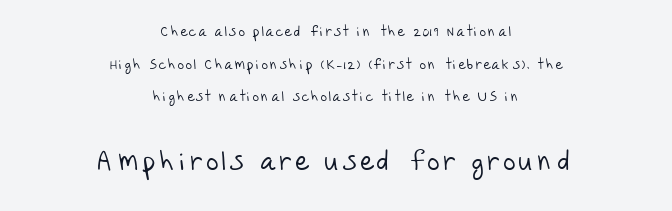
The image shows 27 px text type; set centered, loose line spacing (2.33x), not underlined; the second (bottom) block is 1.93x larger.
